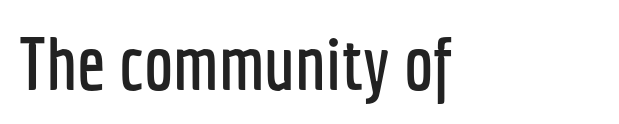
Q: Is the text italic (slanted)? A: No, it is upright.
Q: Is the typeface a serif or a sans-serif typeface? A: Sans-serif.
Q: Is the text underlined? A: No.
Q: How is the paragraph aligned? A: Left-aligned.
Q: Is the spacing between letters normal or unusually wide? A: Normal.
Q: Width (condensed, normal, or wide)? A: Condensed.
Q: Stroke contrast? A: Low.
Q: x-height? A: Medium.
Q: Monospaced? A: No.
